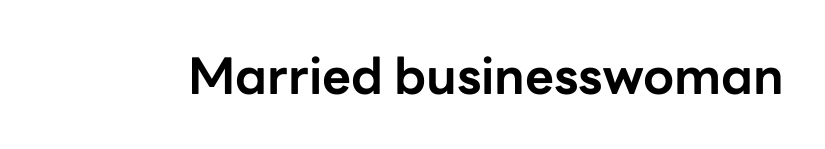
I'd call this a sans setting — the letters go barefoot. Does extra space separate the letters? No, they use regular spacing. Each letter keeps its own natural width here, so spacing adapts to shape. Beneath every word, the page is bare. These lines carry a lot of weight — the face is fully bold. Do the letters lean? They stand straight.
